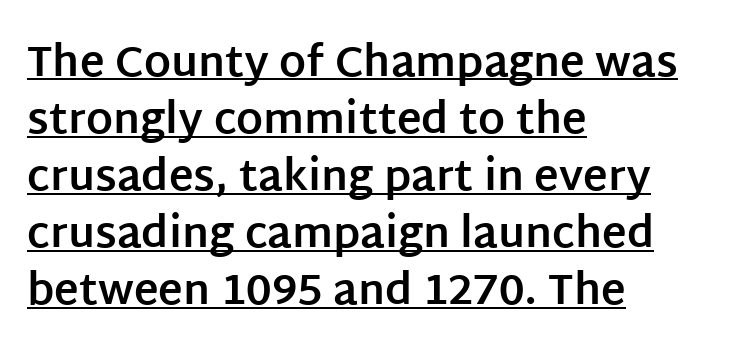
{"serif": "no", "italic": "no", "bold": "yes", "weight": "bold", "width": "normal", "stroke_contrast": "low", "x_height": "large", "monospaced": "no", "underline": "yes", "align": "left", "line_spacing": "normal", "line_spacing_ratio": 1.36, "letter_spacing": "normal", "letter_spacing_em": 0.0, "glyph_px": 42}
